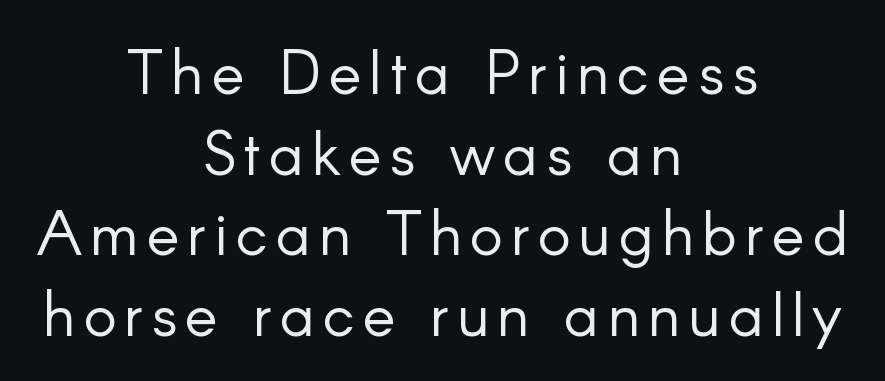
Q: Is the text bold? A: No.
Q: Is the text italic (slanted)? A: No, it is upright.
Q: Is the typeface a serif or a sans-serif typeface? A: Sans-serif.
Q: Is the text underlined? A: No.
Q: How is the paragraph aligned? A: Centered.
Q: Is the spacing between lines tight, normal or loose? A: Normal.
Q: Width (condensed, normal, or wide)? A: Normal.
Q: Stroke contrast? A: Low.
Q: x-height? A: Small.
Q: Monospaced? A: No.
